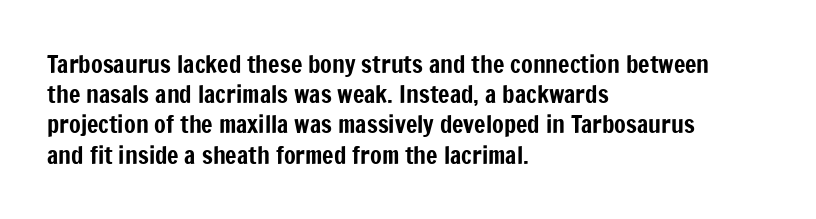
The image shows 24 px text type, upright; set left-aligned, normal line spacing (1.26x), normal letter spacing, not underlined.
